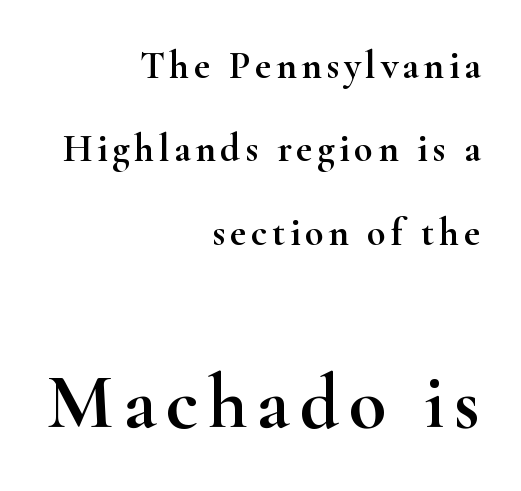
Q: Is the text italic (slanted)? A: No, it is upright.
Q: Is the typeface a serif or a sans-serif typeface? A: Serif.
Q: Is the text underlined? A: No.
Q: How is the paragraph aligned? A: Right-aligned.
Q: Is the spacing between lines tight, normal or loose? A: Loose.
Q: Which block of text is set in a larger size, the first (top) or the second (bottom)? A: The second (bottom) one.
Q: Width (condensed, normal, or wide)? A: Wide.
Q: Stroke contrast? A: High.
Q: x-height? A: Small.
Q: Monospaced? A: No.
